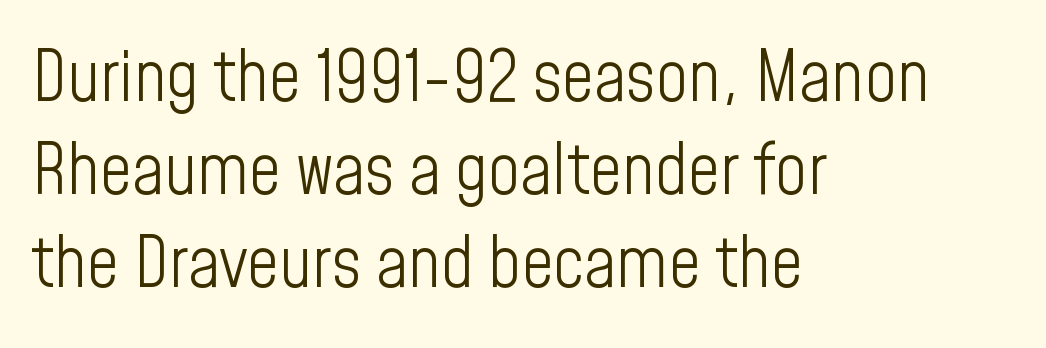
Q: Is the text bold? A: No.
Q: Is the text italic (slanted)? A: No, it is upright.
Q: Is the typeface a serif or a sans-serif typeface? A: Sans-serif.
Q: Is the text underlined? A: No.
Q: How is the paragraph aligned? A: Left-aligned.
Q: Is the spacing between letters normal or unusually wide? A: Normal.
Q: Is the spacing between lines tight, normal or loose? A: Normal.
Q: Width (condensed, normal, or wide)? A: Condensed.
Q: Stroke contrast? A: Low.
Q: x-height? A: Medium.
Q: Monospaced? A: No.
